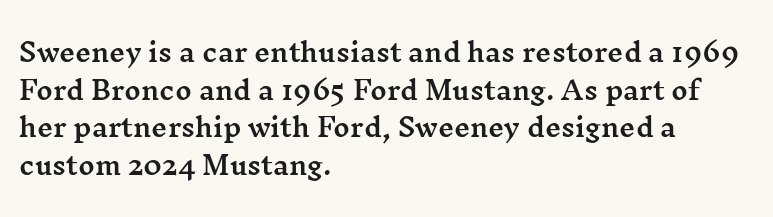
Descender tails drop into unmarked territory. If you drew a ruler down the left edge, every line would touch it. Nope, not italic — everything's standing straight. Successive baselines arrive at the customary interval. Tracking value appears to be zero — textbook default spacing.
